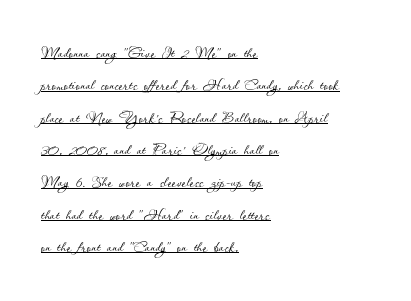
Q: Is the text bold? A: No.
Q: Is the text italic (slanted)? A: Yes.
Q: Is the text underlined? A: Yes.
Q: How is the paragraph aligned? A: Left-aligned.
Q: Is the spacing between letters normal or unusually wide? A: Normal.
Q: Is the spacing between lines tight, normal or loose? A: Normal.
